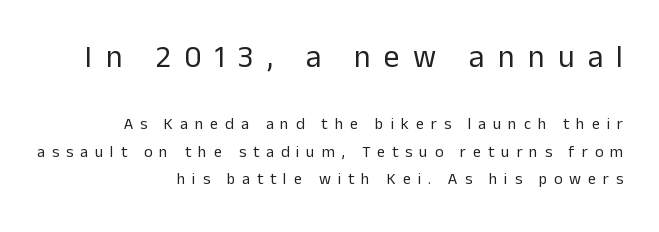
Q: Is the text bold? A: No.
Q: Is the text italic (slanted)? A: No, it is upright.
Q: Is the typeface a serif or a sans-serif typeface? A: Sans-serif.
Q: Is the text underlined? A: No.
Q: How is the paragraph aligned? A: Right-aligned.
Q: Is the spacing between letters normal or unusually wide? A: Unusually wide.
Q: Is the spacing between lines tight, normal or loose? A: Normal.
Q: Which block of text is set in a larger size, the first (top) or the second (bottom)? A: The first (top) one.
Q: Width (condensed, normal, or wide)? A: Normal.
Q: Stroke contrast? A: Low.
Q: x-height? A: Medium.
Q: Monospaced? A: No.
